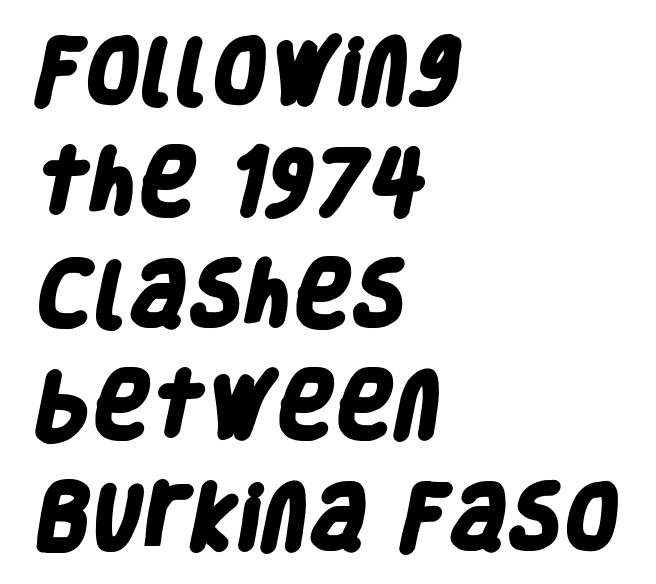
The image shows 71 px heavy, condensed sans-serif type; set left-aligned, normal line spacing (1.57x), normal letter spacing, not underlined; low stroke contrast and a large x-height.
